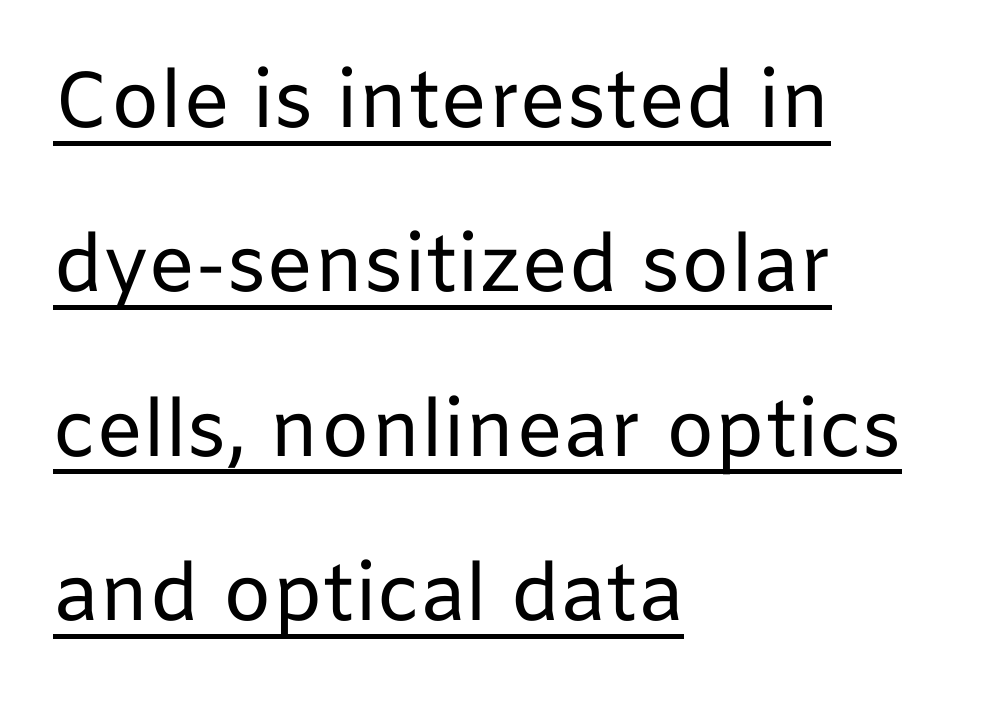
The rendering keeps characters at their native spacing. Varying glyph widths throughout — classic text-font behaviour. The typesetter has applied underlining to the passage shown. Unlike italic type, these characters show no tilt at all. All the whitespace from short lines collects on the right. The font is comparable to plain body text, perhaps lighter.
